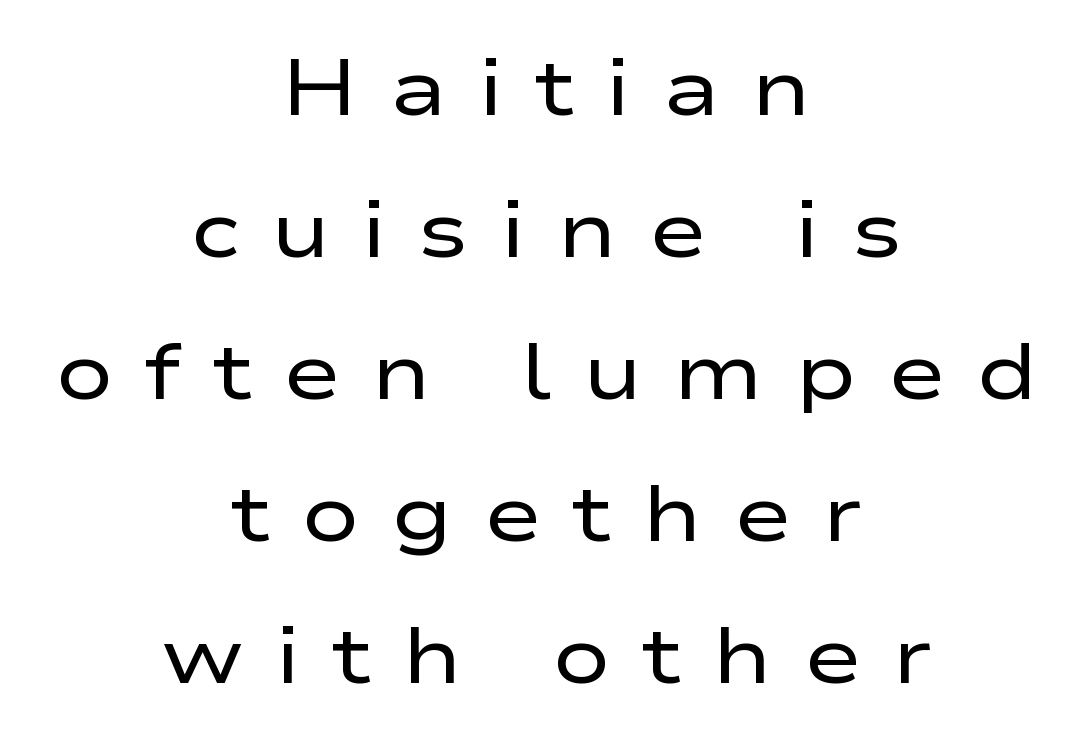
Observe the absence of serifs on each vertical stroke in this sample. Is the block centered? Yes — each line is placed symmetrically about the middle. The gaps between neighbouring characters are conspicuously large. Looks like regular typesetting: each glyph gets only the width it needs.
